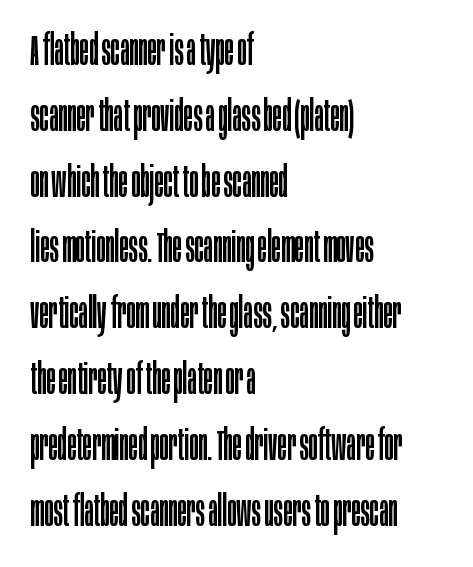
The image shows 43 px regular-weight, condensed sans-serif type, upright; set left-aligned, normal line spacing (1.53x), normal letter spacing, not underlined; low stroke contrast and a large x-height.
